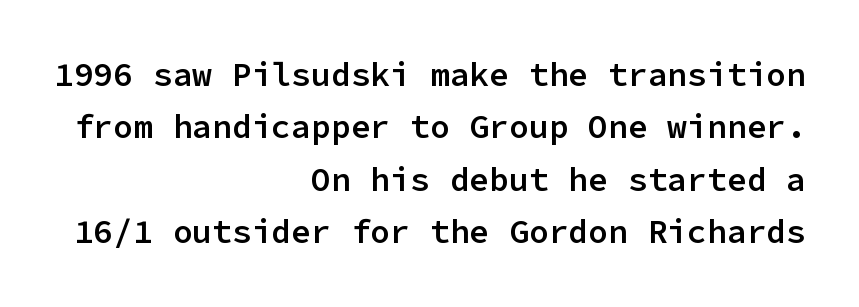
The image shows 33 px semibold sans-serif type, upright, monospaced; set right-aligned, normal line spacing (1.59x), normal letter spacing, not underlined; low stroke contrast and a medium x-height.
